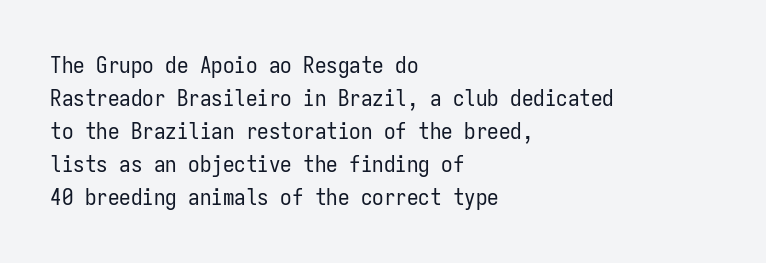
The image shows 23 px text type, upright; set left-aligned, normal line spacing (1.44x), normal letter spacing, not underlined.
